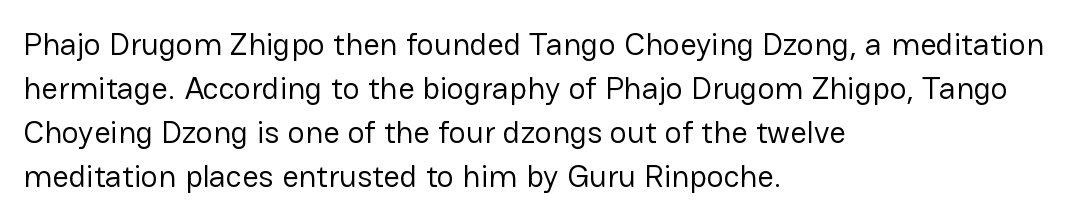
Honestly, there is no underline to notice here at all. The typeface chosen for these lines omits serifs. This sample is left-justified, so line endings fall wherever the words run out. This is the regular roman posture of the typeface.
